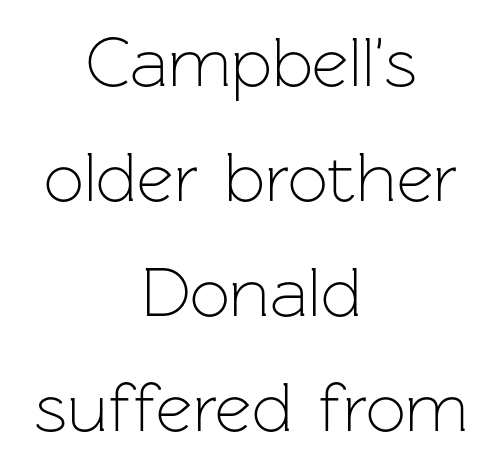
Q: Is the text bold? A: No.
Q: Is the text italic (slanted)? A: No, it is upright.
Q: Is the typeface a serif or a sans-serif typeface? A: Sans-serif.
Q: Is the text underlined? A: No.
Q: How is the paragraph aligned? A: Centered.
Q: Is the spacing between letters normal or unusually wide? A: Normal.
Q: Is the spacing between lines tight, normal or loose? A: Normal.
Q: Width (condensed, normal, or wide)? A: Normal.
Q: Stroke contrast? A: Low.
Q: x-height? A: Medium.
Q: Monospaced? A: No.
